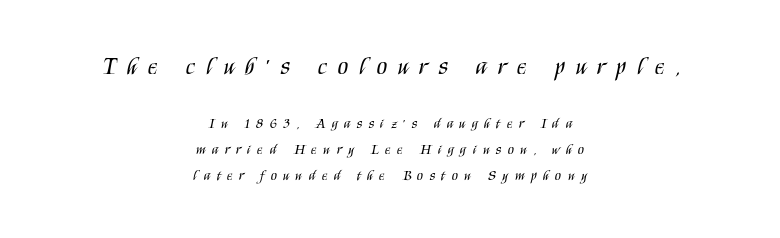
Substantial extra tracking has been applied to these lines. Visually, the top section dominates because its glyphs are scaled up. The whitespace from short lines is split evenly between both sides. Weight: regular or lighter.
